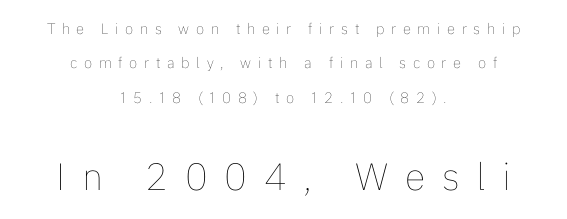
This sample trades compactness for vertical openness between lines. This rendering features lettering with no underline. Stem width sits at or under what a default text font uses. Upright lettering throughout.
